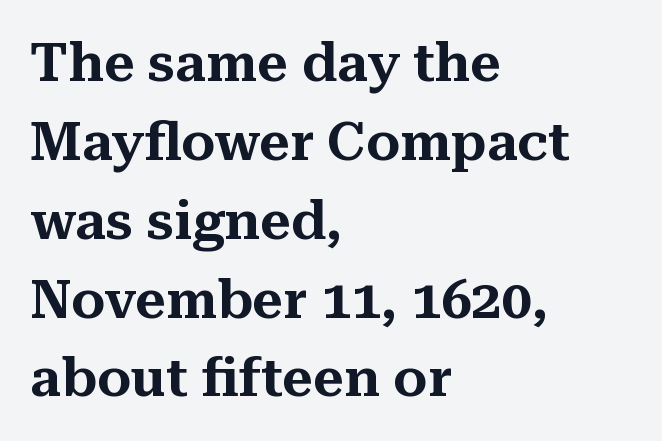
Serif or sans? Serif — the stroke terminals have little feet. This sample keeps an unexceptional amount of space between lines. Honestly, there is no underline to notice here at all. The lettering stays uniformly vertical, giving the passage a roman look.
